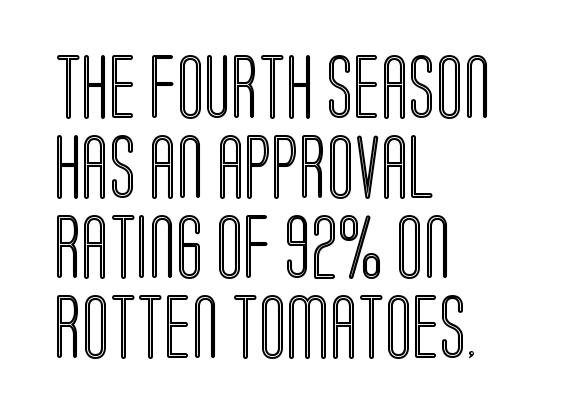
Q: Is the text italic (slanted)? A: No, it is upright.
Q: Is the text underlined? A: No.
Q: How is the paragraph aligned? A: Left-aligned.
Q: Is the spacing between letters normal or unusually wide? A: Normal.
Q: Is the spacing between lines tight, normal or loose? A: Normal.
Q: Width (condensed, normal, or wide)? A: Condensed.
Q: x-height? A: Large.
Q: Monospaced? A: No.
